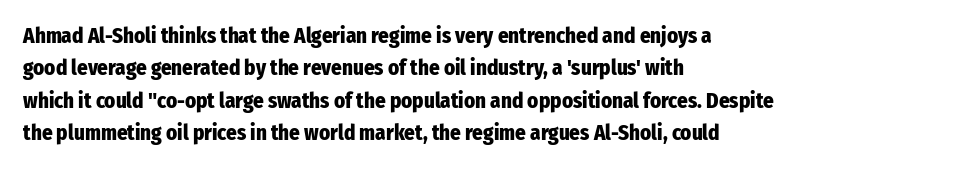
The image shows 21 px bold type, upright; set left-aligned, normal line spacing (1.54x), normal letter spacing, not underlined.
